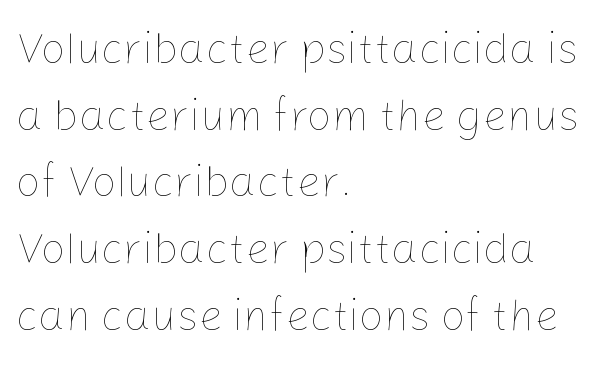
{"italic": "no", "bold": "no", "weight": "thin", "width": "normal", "stroke_contrast": "low", "x_height": "medium", "monospaced": "no", "underline": "no", "align": "left", "line_spacing": "normal", "line_spacing_ratio": 1.55, "letter_spacing": "normal", "letter_spacing_em": 0.0, "glyph_px": 43}
